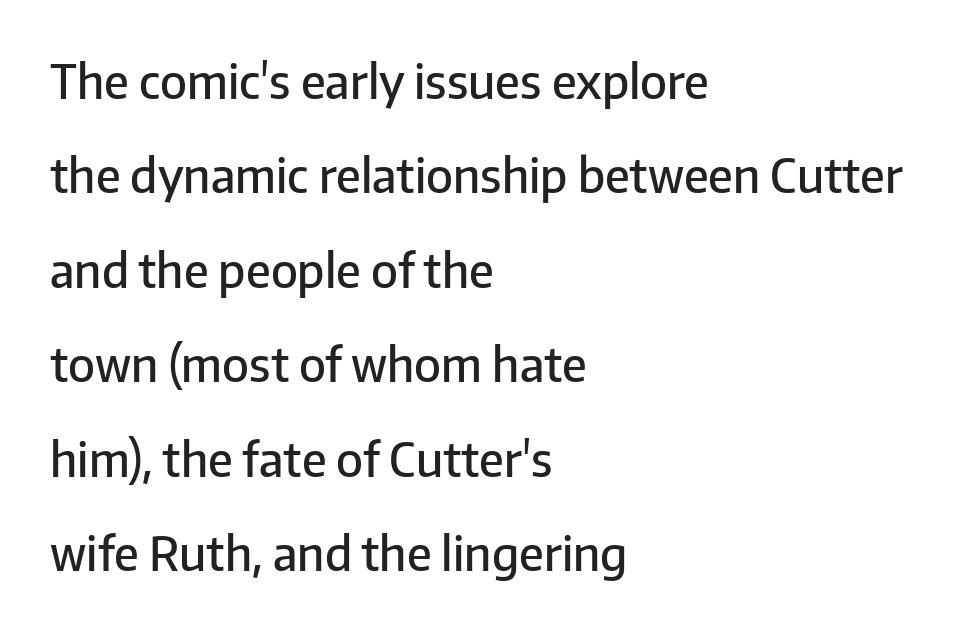
Tall strokes in this sample are plumb rather than angled. The lines in this sample share a left origin and differ only in where they stop. The space beneath each line is pristine and unruled. This sample has the flowing, uneven cadence of proportional lettering. The rendering uses a semibold face; strokes are thickened but not to full bold.
